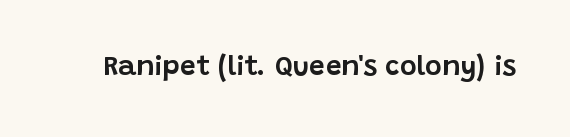
The image shows 28 px sans-serif type, upright; set normal letter spacing, not underlined; low stroke contrast and a large x-height.
